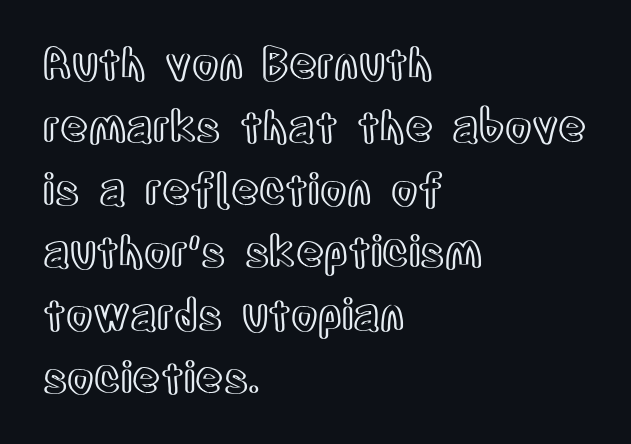
Q: Is the text italic (slanted)? A: No, it is upright.
Q: Is the text underlined? A: No.
Q: How is the paragraph aligned? A: Left-aligned.
Q: Is the spacing between letters normal or unusually wide? A: Normal.
Q: Is the spacing between lines tight, normal or loose? A: Normal.
Q: Width (condensed, normal, or wide)? A: Condensed.
Q: x-height? A: Large.
Q: Monospaced? A: No.
